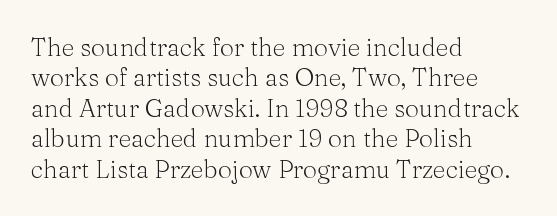
{"italic": "no", "bold": "no", "underline": "no", "align": "left", "line_spacing_ratio": 1.22, "letter_spacing": "normal", "letter_spacing_em": 0.0, "glyph_px": 25}
